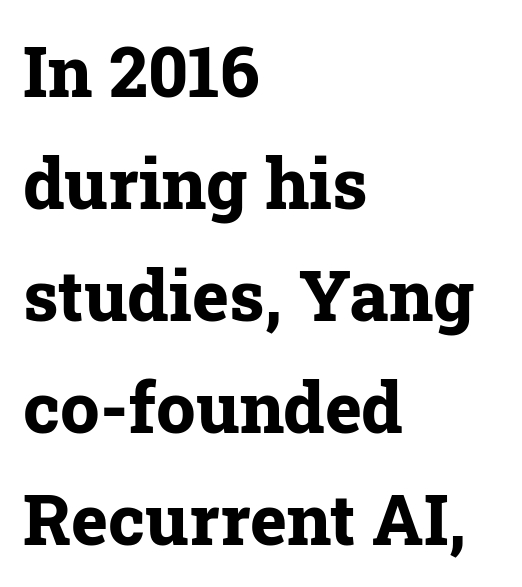
{"serif": "yes", "italic": "no", "bold": "yes", "weight": "bold", "width": "normal", "stroke_contrast": "low", "x_height": "medium", "monospaced": "no", "underline": "no", "align": "left", "line_spacing": "normal", "line_spacing_ratio": 1.6, "letter_spacing": "normal", "letter_spacing_em": 0.0, "glyph_px": 70}
